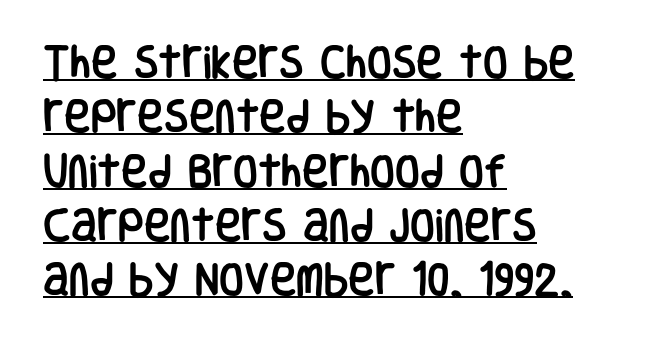
Line spacing here is normal. What decoration does the sample have? An underline. Each letter's strokes conclude bluntly, with no projecting serifs. Observe the ordinary spacing: letters are neighbours, not strangers. Reading down the block, your eye returns to a fixed left position each line.
